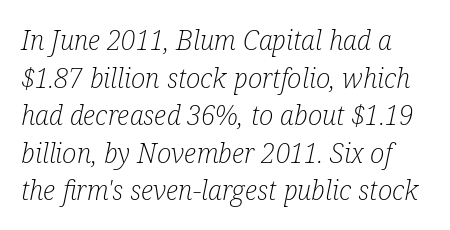
Has an underline been added? It has not. Notice how the stems are inclined rather than vertical — that's the hallmark of italics. This rendering leaves character spacing at its baseline value. The strokes are not fattened; the text isn't bold. The leading is moderate, giving the passage an even texture.
